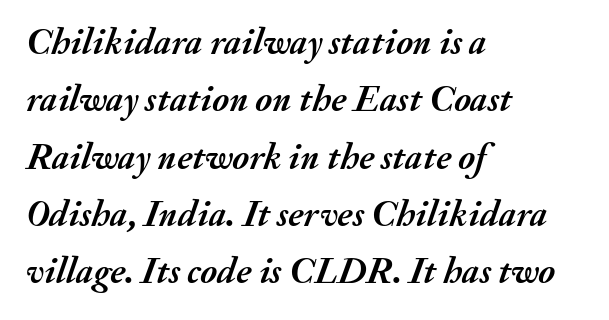
The image shows 37 px semibold type, italic (leaning right); set left-aligned, normal line spacing (1.55x), normal letter spacing, not underlined; medium stroke contrast and a small x-height.
